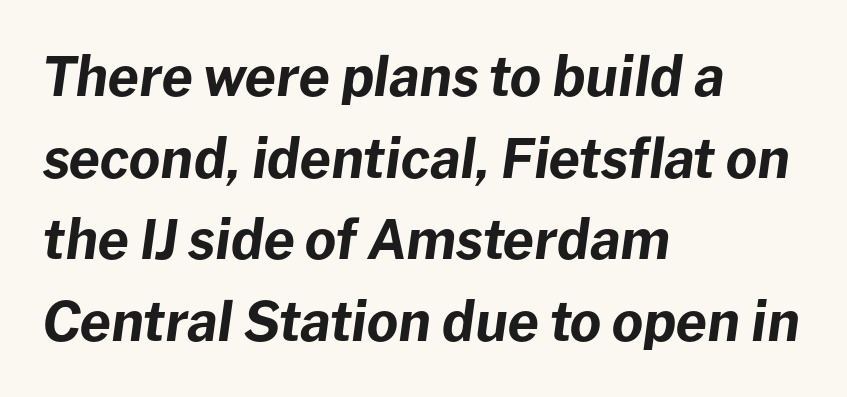
The image shows 54 px bold type, italic (leaning right); set left-aligned, normal line spacing (1.51x), normal letter spacing, not underlined; low stroke contrast and a medium x-height.
